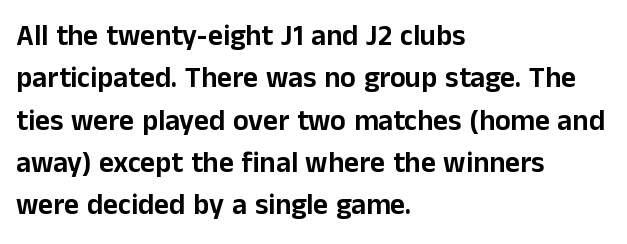
Q: Is the text italic (slanted)? A: No, it is upright.
Q: Is the typeface a serif or a sans-serif typeface? A: Sans-serif.
Q: Is the text underlined? A: No.
Q: How is the paragraph aligned? A: Left-aligned.
Q: Is the spacing between letters normal or unusually wide? A: Normal.
Q: Is the spacing between lines tight, normal or loose? A: Normal.
Q: Width (condensed, normal, or wide)? A: Normal.
Q: Stroke contrast? A: Low.
Q: x-height? A: Medium.
Q: Monospaced? A: No.
